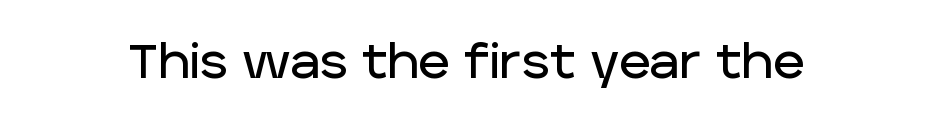
The image shows 48 px sans-serif type, upright; set normal letter spacing, not underlined; low stroke contrast and a large x-height.
